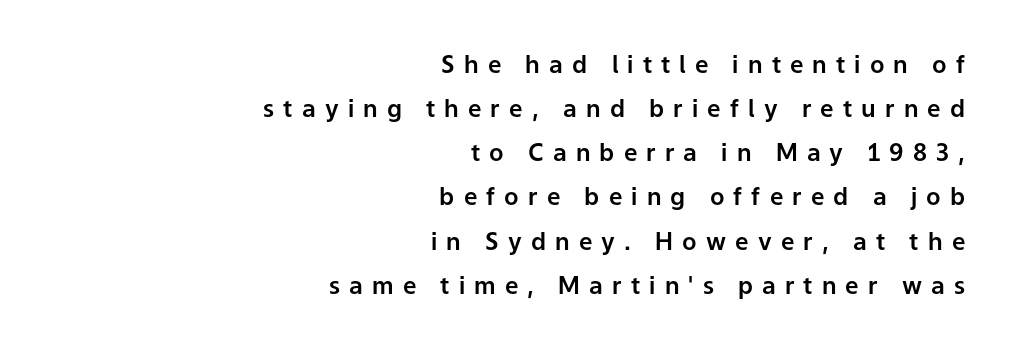
The image shows 24 px text type, upright; set right-aligned, line spacing 1.84x, unusually wide letter spacing (+0.38 em), not underlined.
